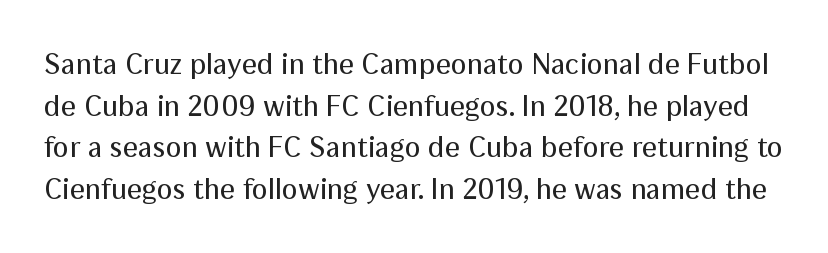
The letterforms sit at book weight or below. Spacing verdict: proportional, widths tailored to each character. Regarding serifs, this sample does without them. These lines were composed using upright roman letters. Here the glyphs are tracked normally, forming tight word shapes.
